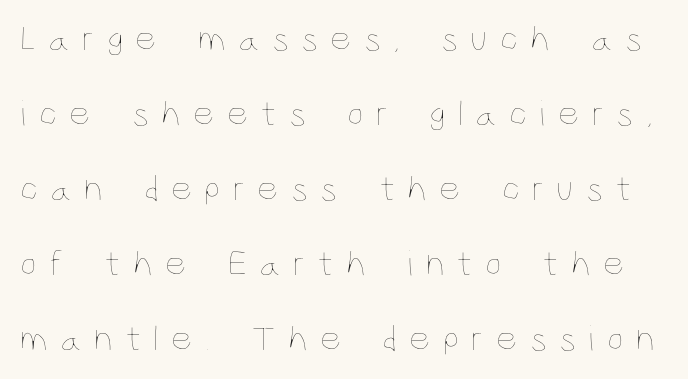
The image shows 37 px thin, condensed type, upright; set loose line spacing (2.03x), unusually wide letter spacing (+0.33 em), not underlined; low stroke contrast and a large x-height.
